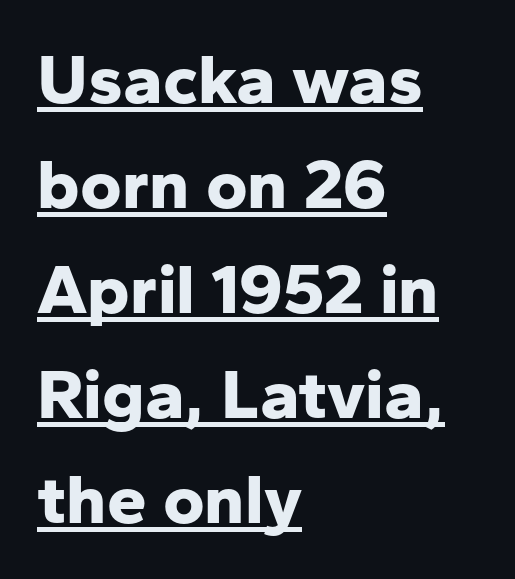
The image shows 71 px bold sans-serif type, upright; set left-aligned, normal line spacing (1.48x), normal letter spacing, underlined; low stroke contrast and a medium x-height.
